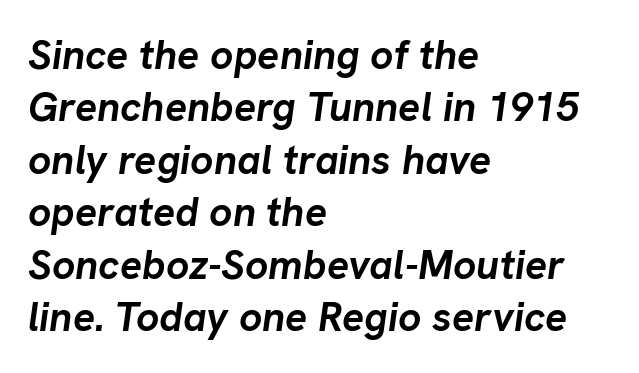
{"italic": "yes", "lean": "right", "slant_degrees": 8, "bold": "yes", "weight": "semibold", "width": "normal", "stroke_contrast": "low", "x_height": "medium", "monospaced": "no", "underline": "no", "align": "left", "line_spacing": "normal", "line_spacing_ratio": 1.28, "letter_spacing": "normal", "letter_spacing_em": 0.0, "glyph_px": 41}
